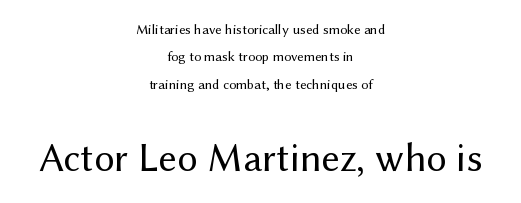
This sample trades compactness for vertical openness between lines. What stands out about the letter spacing? Nothing — it is the standard amount. Character widths vary here, with narrow letters taking less room than wide ones. Block two is the big one; block one sits smaller above it.
